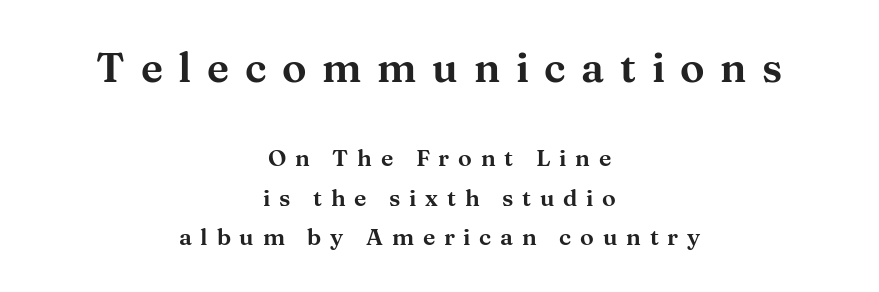
Q: Is the text italic (slanted)? A: No, it is upright.
Q: Is the typeface a serif or a sans-serif typeface? A: Serif.
Q: Is the text underlined? A: No.
Q: How is the paragraph aligned? A: Centered.
Q: Is the spacing between letters normal or unusually wide? A: Unusually wide.
Q: Is the spacing between lines tight, normal or loose? A: Normal.
Q: Which block of text is set in a larger size, the first (top) or the second (bottom)? A: The first (top) one.
Q: Width (condensed, normal, or wide)? A: Wide.
Q: Stroke contrast? A: Medium.
Q: x-height? A: Medium.
Q: Monospaced? A: No.
